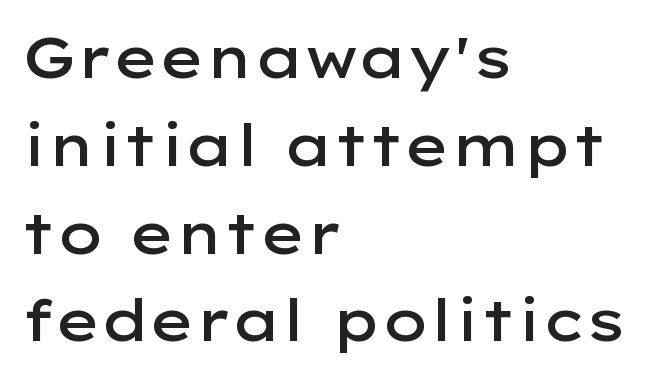
{"serif": "no", "italic": "no", "bold": "semi", "weight": "semibold", "width": "wide", "stroke_contrast": "low", "x_height": "medium", "monospaced": "no", "underline": "no", "align": "left", "line_spacing": "normal", "line_spacing_ratio": 1.54, "letter_spacing": "normal", "letter_spacing_em": 0.0, "glyph_px": 57}
